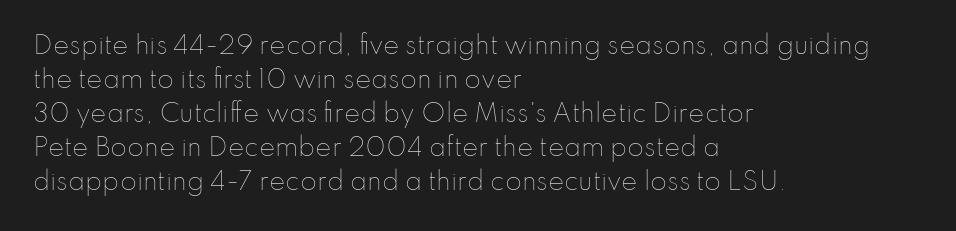
Just letters on the line, the space beneath them empty. The lines sit at an ordinary, default distance from one another. Reading down the block, your eye returns to a fixed left position each line. Think standard paragraph weight, or any step lighter than that.
